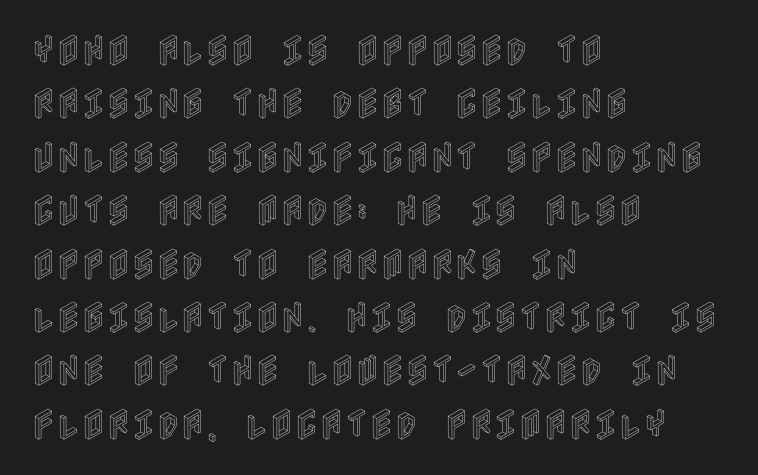
The image shows 34 px condensed type, upright; set left-aligned, normal line spacing (1.57x), normal letter spacing, not underlined; a large x-height.
